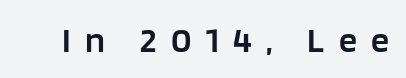
Q: Is the text bold? A: Semi-bold.
Q: Is the text italic (slanted)? A: No, it is upright.
Q: Is the typeface a serif or a sans-serif typeface? A: Sans-serif.
Q: Is the text underlined? A: No.
Q: Is the spacing between letters normal or unusually wide? A: Unusually wide.
Q: Width (condensed, normal, or wide)? A: Normal.
Q: Stroke contrast? A: Low.
Q: x-height? A: Large.
Q: Monospaced? A: No.
